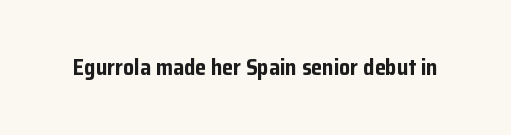
{"italic": "no", "bold": "yes", "underline": "no", "letter_spacing": "normal", "letter_spacing_em": 0.0, "glyph_px": 22}
